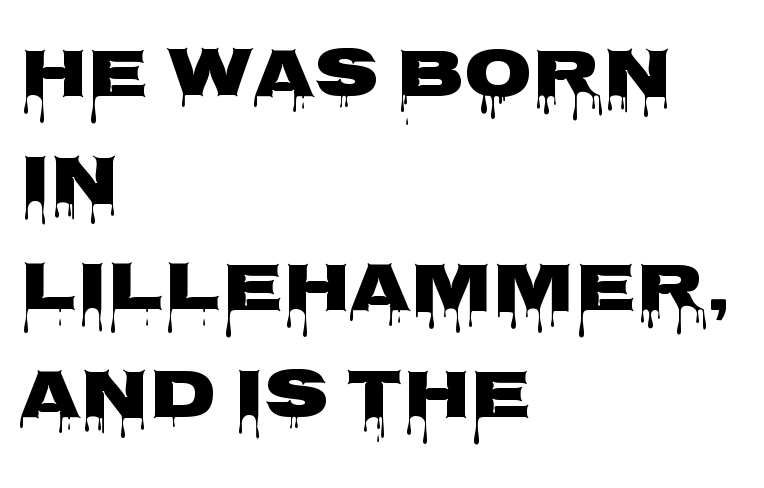
{"serif": "no", "italic": "no", "bold": "yes", "weight": "heavy", "width": "wide", "stroke_contrast": "low", "x_height": "large", "monospaced": "no", "underline": "no", "align": "left", "line_spacing": "normal", "line_spacing_ratio": 1.53, "letter_spacing": "normal", "letter_spacing_em": 0.0, "glyph_px": 70}
